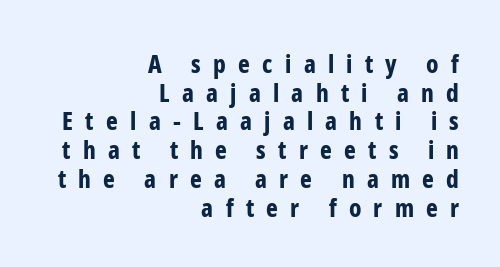
The baseline area is clear. The paragraph shown leans on its right margin. Spacing between characters has been opened up far beyond the box default. Compared with an ordinary text face, these strokes are far heavier — a full bold.
